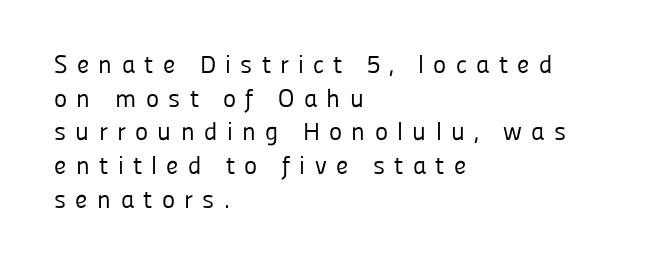
The image shows 25 px text type, upright; set left-aligned, normal line spacing (1.35x), unusually wide letter spacing (+0.37 em), not underlined.
